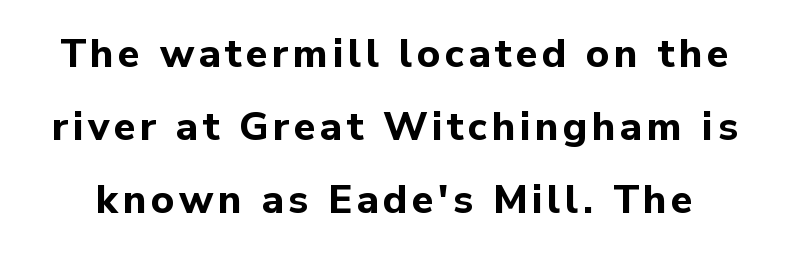
Q: Is the text bold? A: Yes.
Q: Is the text italic (slanted)? A: No, it is upright.
Q: Is the typeface a serif or a sans-serif typeface? A: Sans-serif.
Q: Is the text underlined? A: No.
Q: Width (condensed, normal, or wide)? A: Normal.
Q: Stroke contrast? A: Low.
Q: x-height? A: Medium.
Q: Monospaced? A: No.
